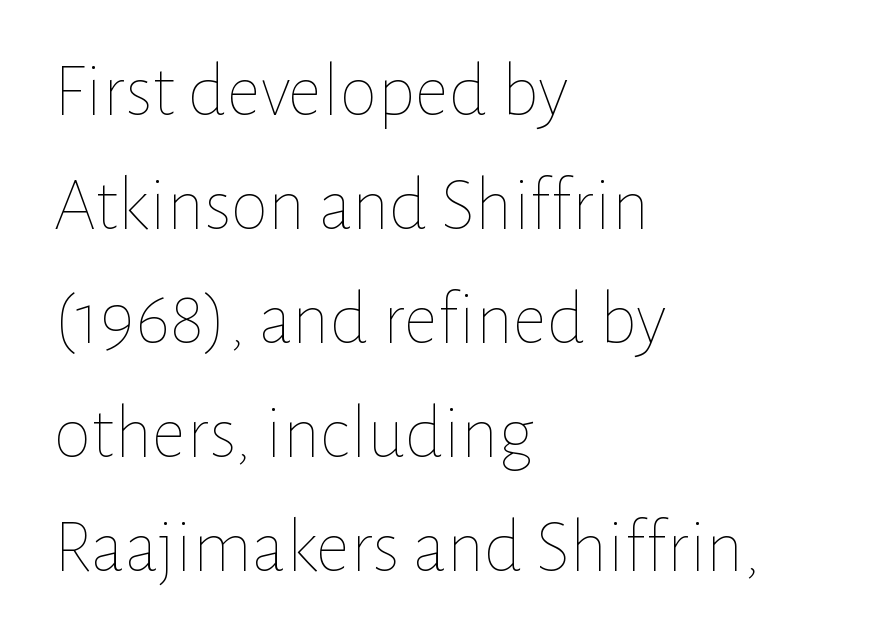
Proportional: the letters do not fall into vertical columns. Decoration check: the copy has no underline. Weight: regular or lighter. Typeset ragged right — the left edge is the straight one.
